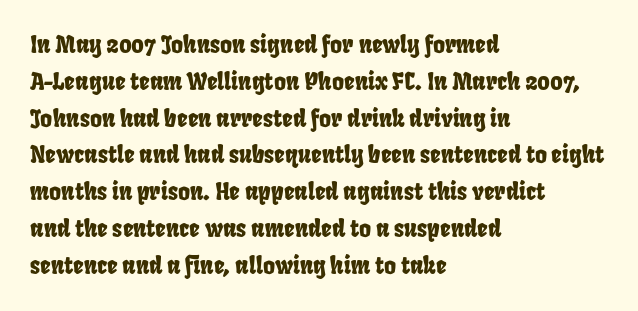
{"underline": "no", "align": "left", "line_spacing": "normal", "line_spacing_ratio": 1.6, "letter_spacing": "normal", "letter_spacing_em": 0.0, "glyph_px": 23}
